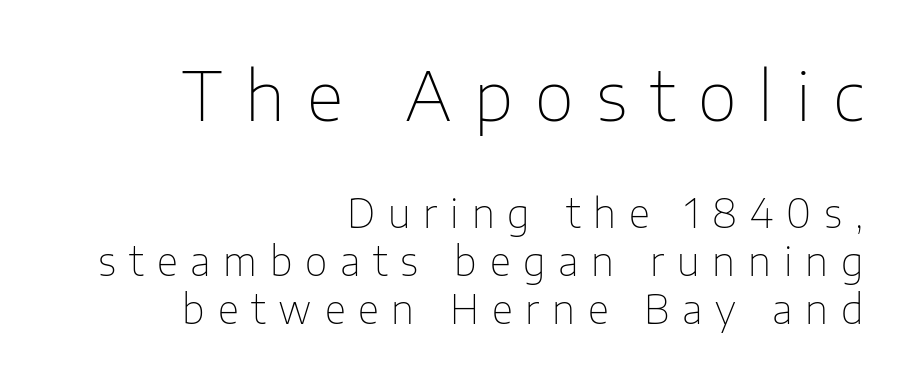
Q: Is the text bold? A: No.
Q: Is the text italic (slanted)? A: No, it is upright.
Q: Is the typeface a serif or a sans-serif typeface? A: Sans-serif.
Q: Is the text underlined? A: No.
Q: How is the paragraph aligned? A: Right-aligned.
Q: Is the spacing between letters normal or unusually wide? A: Unusually wide.
Q: Which block of text is set in a larger size, the first (top) or the second (bottom)? A: The first (top) one.
Q: Width (condensed, normal, or wide)? A: Normal.
Q: Stroke contrast? A: Low.
Q: x-height? A: Medium.
Q: Monospaced? A: No.
